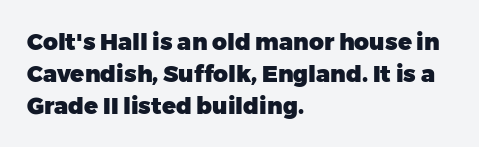
Q: Is the text bold? A: Yes.
Q: Is the text italic (slanted)? A: No, it is upright.
Q: Is the text underlined? A: No.
Q: How is the paragraph aligned? A: Left-aligned.
Q: Is the spacing between letters normal or unusually wide? A: Normal.
Q: Is the spacing between lines tight, normal or loose? A: Normal.
